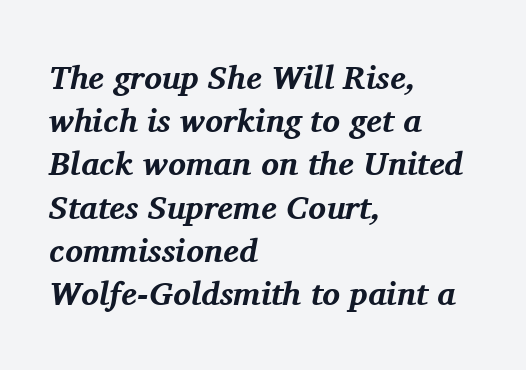
Q: Is the text bold? A: Yes.
Q: Is the text italic (slanted)? A: Yes, it leans right by about 11 degrees.
Q: Is the typeface a serif or a sans-serif typeface? A: Serif.
Q: Is the text underlined? A: No.
Q: How is the paragraph aligned? A: Left-aligned.
Q: Is the spacing between letters normal or unusually wide? A: Normal.
Q: Is the spacing between lines tight, normal or loose? A: Normal.
Q: Width (condensed, normal, or wide)? A: Normal.
Q: Stroke contrast? A: Medium.
Q: x-height? A: Medium.
Q: Monospaced? A: No.
